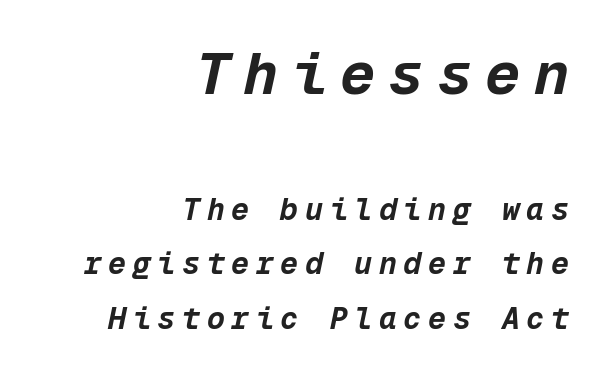
{"italic": "yes", "lean": "right", "slant_degrees": 12, "bold": "yes", "weight": "bold", "width": "normal", "stroke_contrast": "low", "x_height": "medium", "monospaced": "yes", "underline": "no", "align": "right", "line_spacing_ratio": 1.82, "letter_spacing": "wide", "letter_spacing_em": 0.22, "larger_block": "first", "size_ratio": 1.97, "glyph_px": 59}
